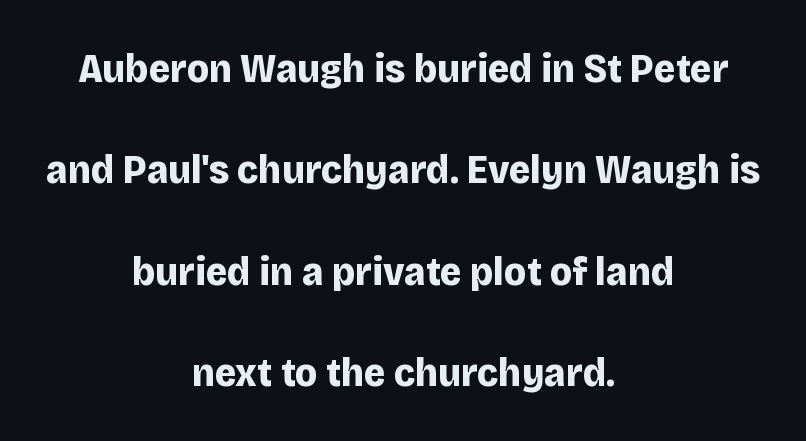
Every row of glyphs is offset so its center matches the block's center. Is this a fixed-width face? No — the glyphs have proportional, varying widths. Loosely led — the rows are spread out. Stroke thickness is high; the sample reads as a true bold. What kind of face is this? One without serifs — a sans.
